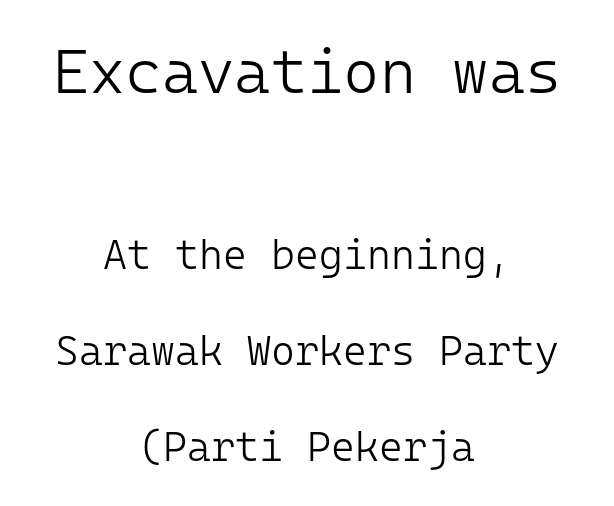
On a weight scale, this lands at 450 or below. Horizontal bands of white between lines are thick stripes. The font family rendered here belongs to the sans-serif group. The passage shown is typed in a monospace face where columns stay perfectly aligned.
